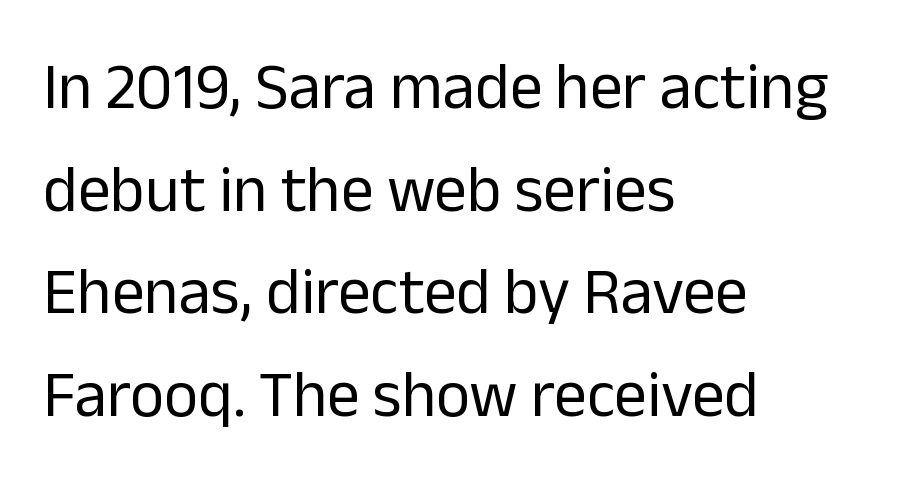
The image shows 65 px regular-weight sans-serif type, upright; set left-aligned, normal line spacing (1.58x), normal letter spacing, not underlined; low stroke contrast and a medium x-height.
